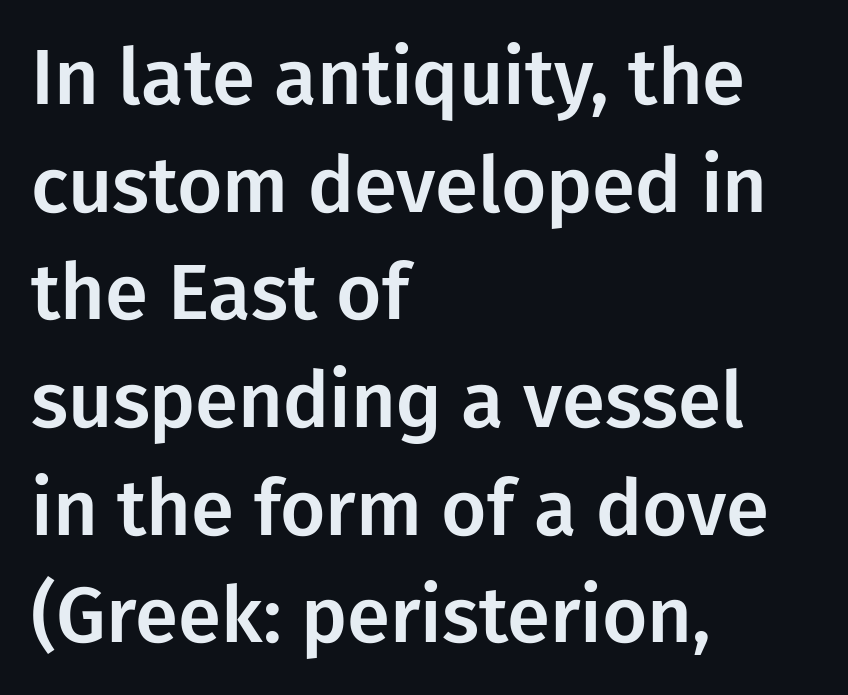
{"serif": "no", "italic": "no", "width": "normal", "stroke_contrast": "low", "x_height": "medium", "monospaced": "no", "underline": "no", "align": "left", "line_spacing": "normal", "line_spacing_ratio": 1.38, "letter_spacing": "normal", "letter_spacing_em": 0.0, "glyph_px": 78}
